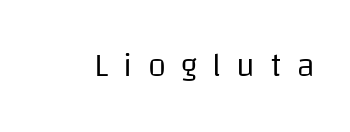
Q: Is the text bold? A: No.
Q: Is the text italic (slanted)? A: No, it is upright.
Q: Is the typeface a serif or a sans-serif typeface? A: Sans-serif.
Q: Is the text underlined? A: No.
Q: Is the spacing between letters normal or unusually wide? A: Unusually wide.
Q: Width (condensed, normal, or wide)? A: Normal.
Q: Stroke contrast? A: Low.
Q: x-height? A: Large.
Q: Monospaced? A: No.
